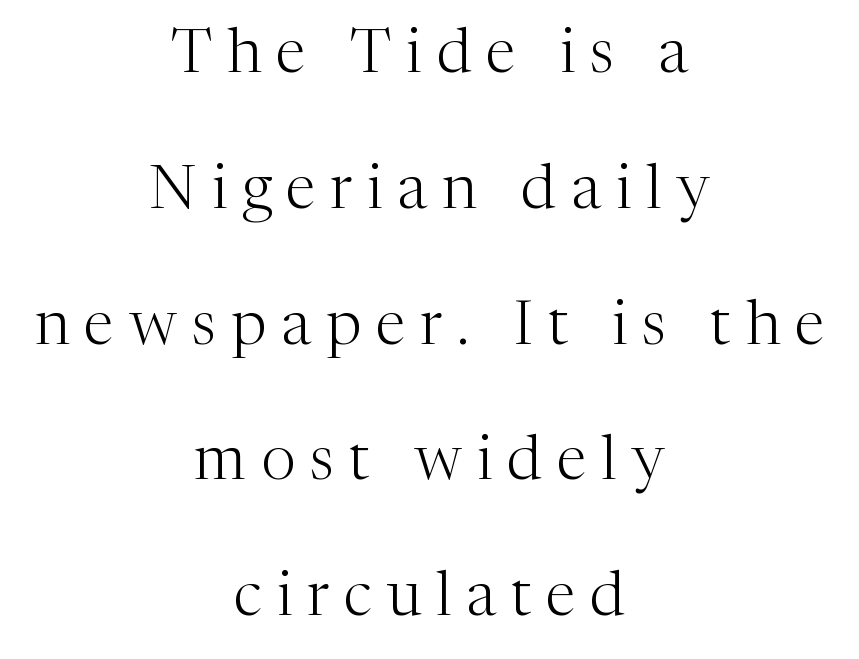
Q: Is the text bold? A: No.
Q: Is the text italic (slanted)? A: No, it is upright.
Q: Is the typeface a serif or a sans-serif typeface? A: Serif.
Q: Is the text underlined? A: No.
Q: How is the paragraph aligned? A: Centered.
Q: Is the spacing between letters normal or unusually wide? A: Unusually wide.
Q: Is the spacing between lines tight, normal or loose? A: Loose.
Q: Width (condensed, normal, or wide)? A: Normal.
Q: Stroke contrast? A: Medium.
Q: x-height? A: Medium.
Q: Monospaced? A: No.
